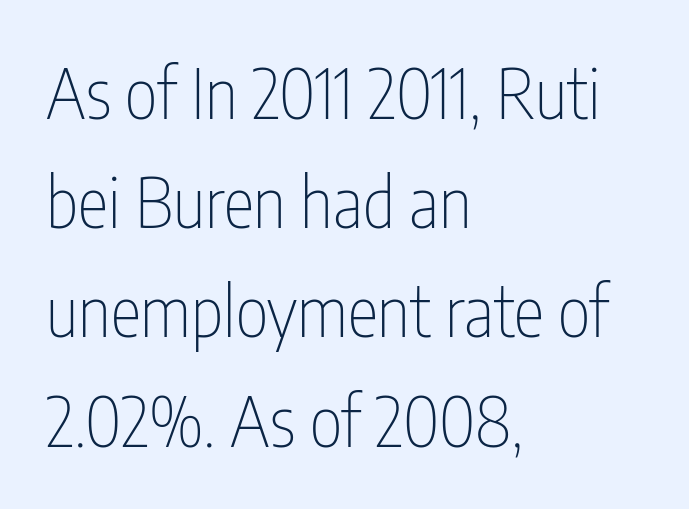
{"serif": "no", "italic": "no", "bold": "no", "weight": "thin", "width": "condensed", "stroke_contrast": "low", "x_height": "medium", "monospaced": "no", "underline": "no", "align": "left", "line_spacing": "normal", "line_spacing_ratio": 1.56, "letter_spacing": "normal", "letter_spacing_em": 0.0, "glyph_px": 70}
